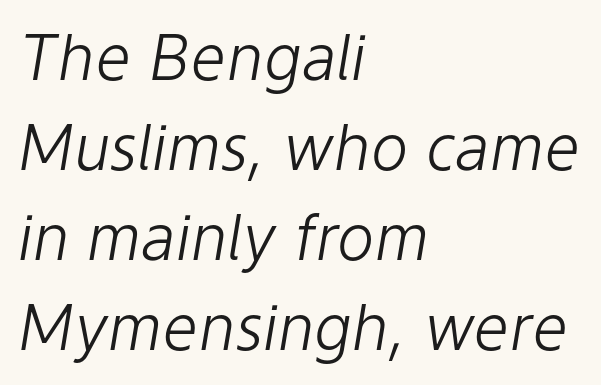
{"italic": "yes", "lean": "right", "slant_degrees": 9, "bold": "no", "weight": "light", "width": "normal", "stroke_contrast": "low", "x_height": "medium", "monospaced": "no", "underline": "no", "align": "left", "line_spacing": "normal", "line_spacing_ratio": 1.43, "letter_spacing": "normal", "letter_spacing_em": 0.0, "glyph_px": 63}
